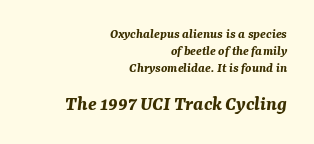
The image shows 21 px bold type, italic (leaning right); set right-aligned, line spacing 1.2x, normal letter spacing, not underlined; the second (bottom) block is 1.5x larger.
